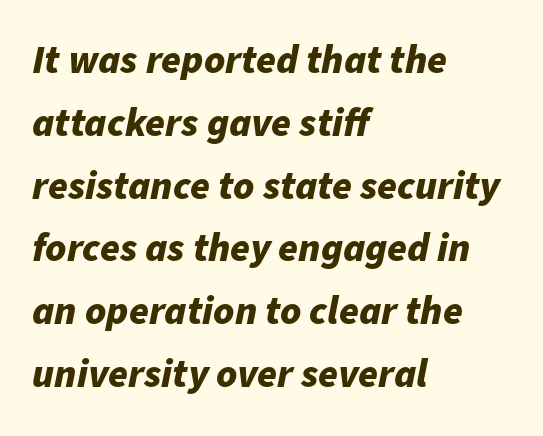
The strip under each line holds only bare page. Line spacing here is normal. Do the characters align in a grid? No, the font is proportional. Look at the stroke-to-counter ratio: heavy, a bold.
